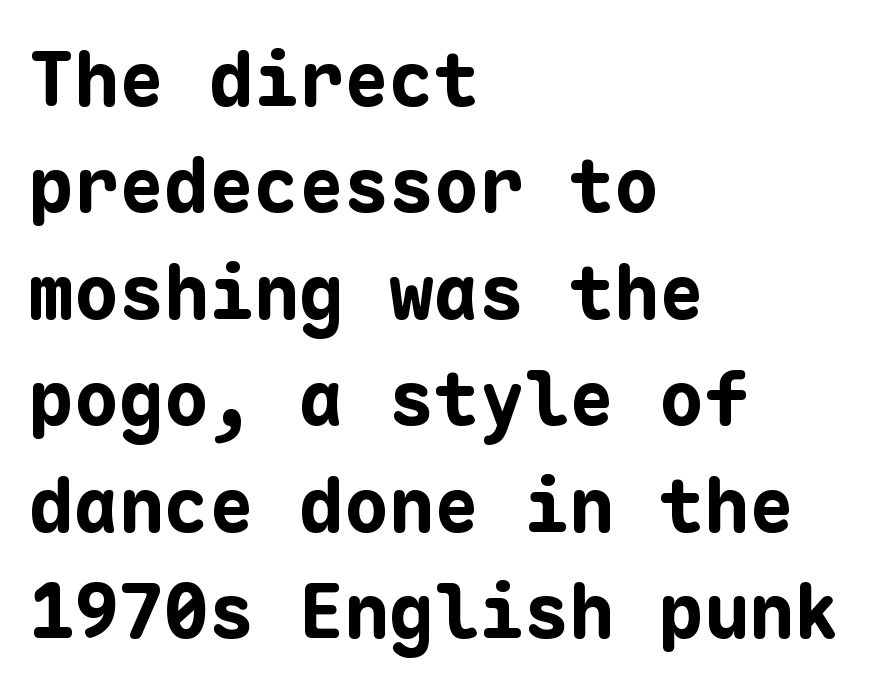
The image shows 75 px bold sans-serif type, upright, monospaced; set left-aligned, normal line spacing (1.42x), normal letter spacing, not underlined; low stroke contrast and a medium x-height.
